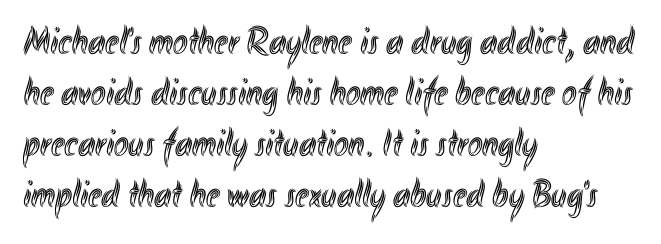
Leading: standard. Each letter keeps its own natural width here, so spacing adapts to shape. Horizontal alignment here is leftward, the default for most running prose. Decoration check: the copy has no underline. The line texture is even and compact thanks to regular tracking.
